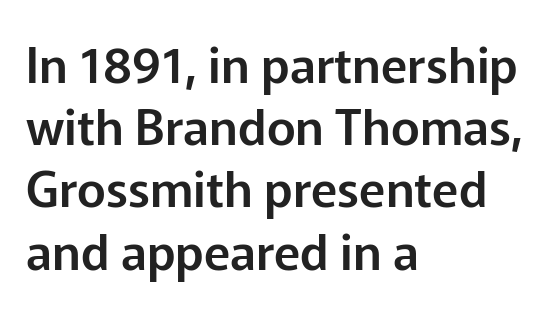
A typesetter would call this proportional, since set widths differ per character. Is the block centered? No — it sits flush against the left margin. In terms of letterform style, serifs are entirely absent. Interline gaps are of average width in this sample. Honestly, there is no underline to notice here at all. This is roman type, the default non-slanted kind.
